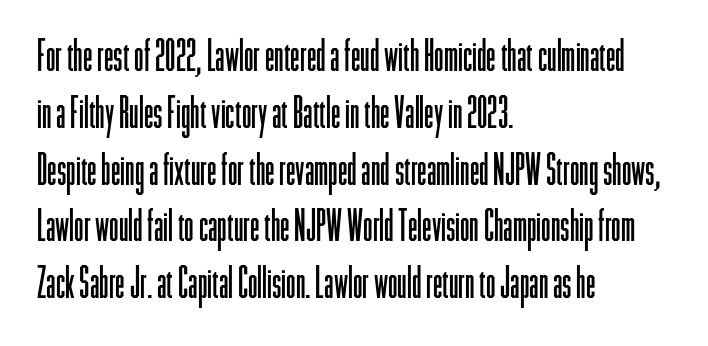
{"serif": "no", "italic": "no", "bold": "no", "weight": "light", "width": "condensed", "stroke_contrast": "low", "x_height": "medium", "monospaced": "no", "underline": "no", "align": "left", "line_spacing": "normal", "line_spacing_ratio": 1.32, "letter_spacing": "normal", "letter_spacing_em": 0.0, "glyph_px": 43}
